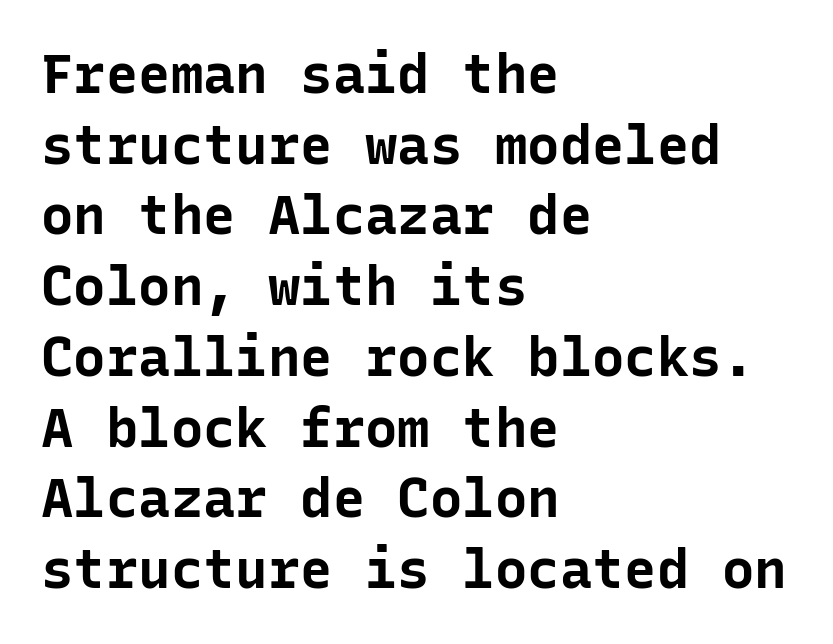
{"serif": "no", "italic": "no", "bold": "yes", "weight": "bold", "width": "normal", "stroke_contrast": "low", "x_height": "medium", "monospaced": "yes", "underline": "no", "align": "left", "line_spacing": "normal", "line_spacing_ratio": 1.31, "letter_spacing": "normal", "letter_spacing_em": 0.0, "glyph_px": 54}
